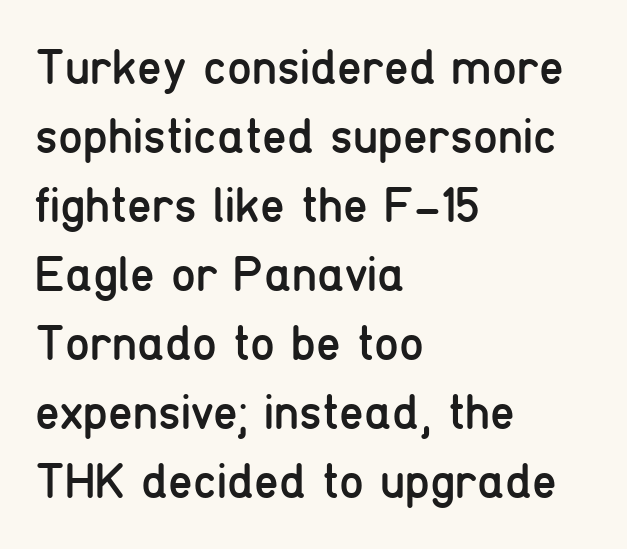
Q: Is the text bold? A: No.
Q: Is the text italic (slanted)? A: No, it is upright.
Q: Is the typeface a serif or a sans-serif typeface? A: Sans-serif.
Q: Is the text underlined? A: No.
Q: How is the paragraph aligned? A: Left-aligned.
Q: Is the spacing between letters normal or unusually wide? A: Normal.
Q: Is the spacing between lines tight, normal or loose? A: Normal.
Q: Width (condensed, normal, or wide)? A: Condensed.
Q: Stroke contrast? A: Low.
Q: x-height? A: Medium.
Q: Monospaced? A: No.
